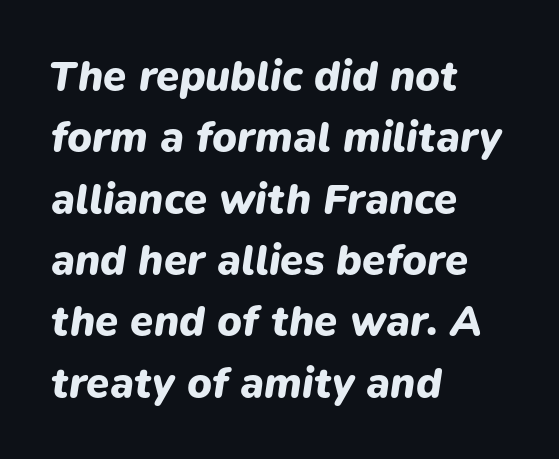
Q: Is the text bold? A: Yes.
Q: Is the text italic (slanted)? A: Yes, it leans right by about 9 degrees.
Q: Is the text underlined? A: No.
Q: How is the paragraph aligned? A: Left-aligned.
Q: Is the spacing between letters normal or unusually wide? A: Normal.
Q: Is the spacing between lines tight, normal or loose? A: Normal.
Q: Width (condensed, normal, or wide)? A: Normal.
Q: Stroke contrast? A: Low.
Q: x-height? A: Medium.
Q: Monospaced? A: No.
